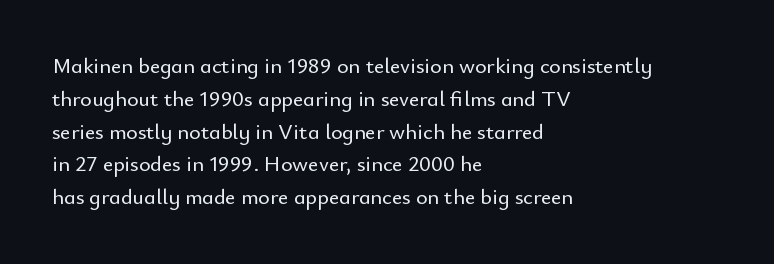
Q: Is the text italic (slanted)? A: No, it is upright.
Q: Is the text underlined? A: No.
Q: How is the paragraph aligned? A: Left-aligned.
Q: Is the spacing between letters normal or unusually wide? A: Normal.
Q: Is the spacing between lines tight, normal or loose? A: Normal.
